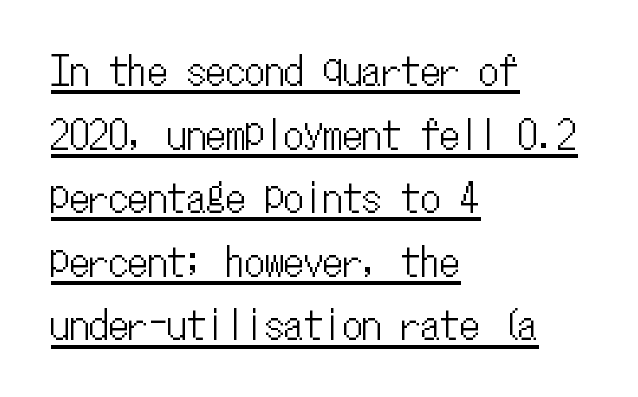
Students, note that the glyphs here touch the page at normal intervals. In terms of posture, this sample is upright. These characters rest on top of a visible drawn line. The text block is weighted toward the left margin, trailing off unevenly rightward.
